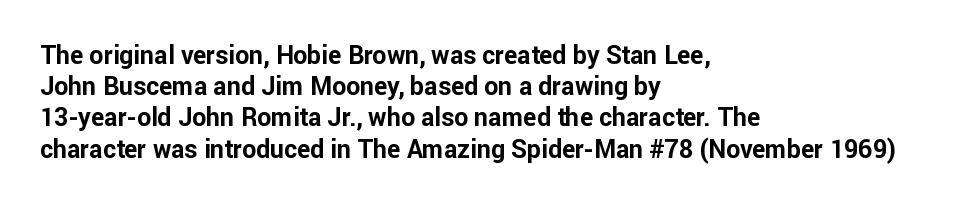
{"italic": "no", "bold": "yes", "underline": "no", "align": "left", "line_spacing": "normal", "line_spacing_ratio": 1.25, "letter_spacing": "normal", "letter_spacing_em": 0.0, "glyph_px": 25}
